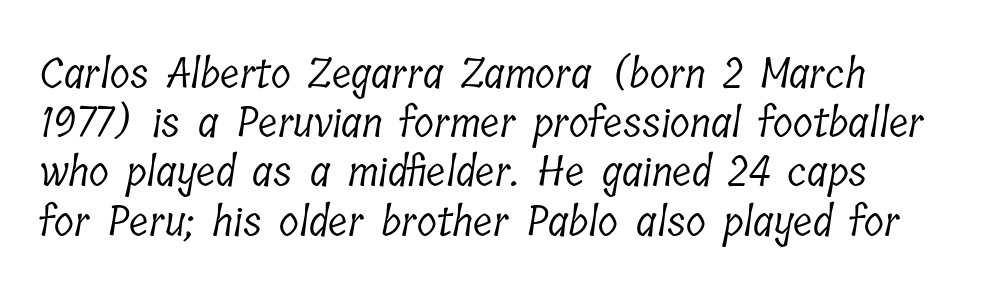
The image shows 41 px light, condensed serif type; set left-aligned, line spacing 1.2x, normal letter spacing, not underlined; low stroke contrast and a medium x-height.
